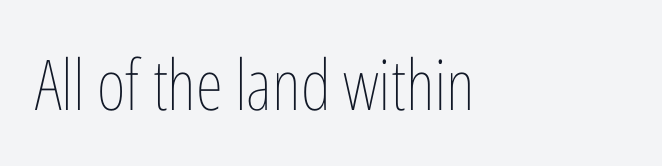
Q: Is the text bold? A: No.
Q: Is the text italic (slanted)? A: No, it is upright.
Q: Is the text underlined? A: No.
Q: How is the paragraph aligned? A: Left-aligned.
Q: Is the spacing between letters normal or unusually wide? A: Normal.
Q: Width (condensed, normal, or wide)? A: Condensed.
Q: Stroke contrast? A: Low.
Q: x-height? A: Medium.
Q: Monospaced? A: No.
